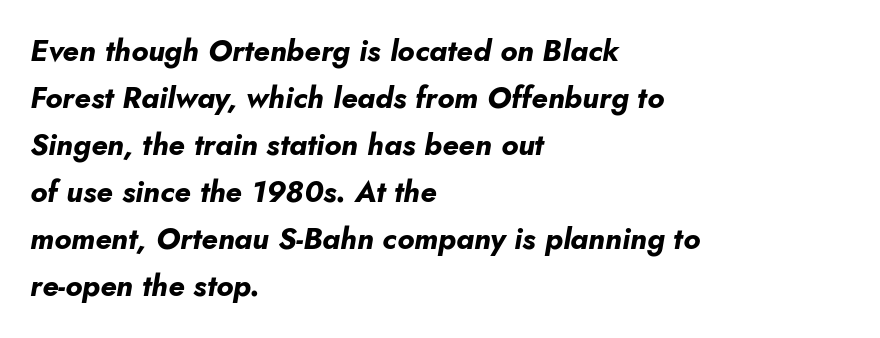
Q: Is the text bold? A: Yes.
Q: Is the text italic (slanted)? A: Yes, it leans right by about 10 degrees.
Q: Is the text underlined? A: No.
Q: How is the paragraph aligned? A: Left-aligned.
Q: Is the spacing between letters normal or unusually wide? A: Normal.
Q: Is the spacing between lines tight, normal or loose? A: Normal.
Q: Width (condensed, normal, or wide)? A: Normal.
Q: Stroke contrast? A: Low.
Q: x-height? A: Small.
Q: Monospaced? A: No.
